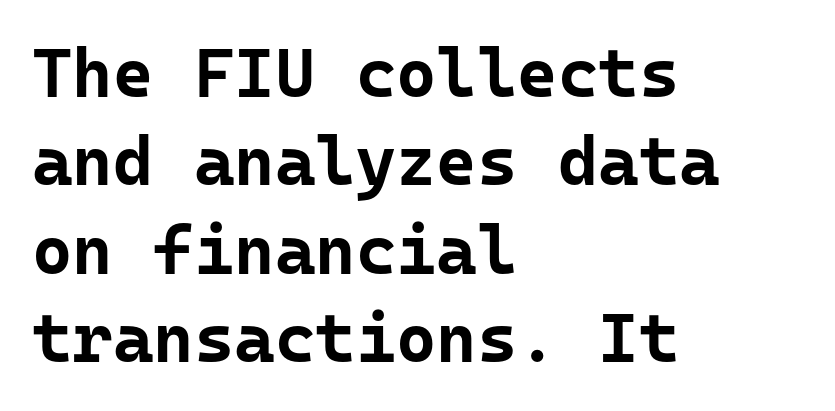
The image shows 69 px bold sans-serif type, upright, monospaced; set left-aligned, normal line spacing (1.28x), normal letter spacing, not underlined; low stroke contrast and a medium x-height.
